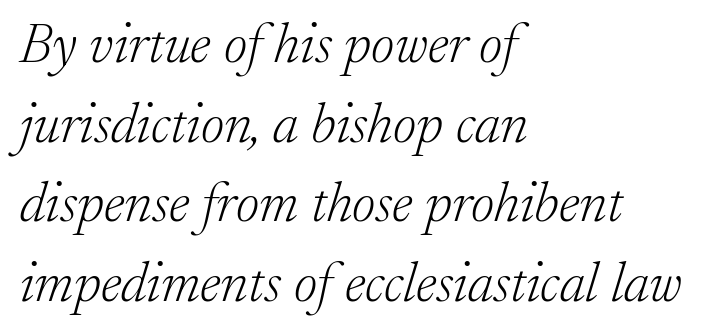
The image shows 56 px light serif type, italic (leaning right); set left-aligned, normal line spacing (1.42x), normal letter spacing, not underlined; low stroke contrast and a medium x-height.
